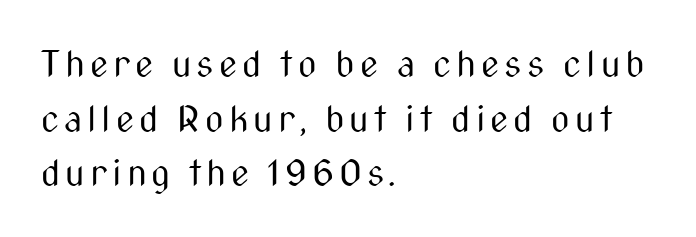
The image shows 36 px regular-weight, condensed sans-serif type, upright; set left-aligned, normal line spacing (1.52x), not underlined; medium stroke contrast and a medium x-height.
